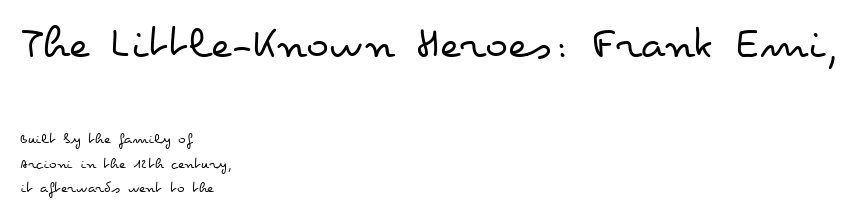
This reads as an unemphasized weight, regular at the heaviest. The specimen omits any rule beneath the text block's lines. Casual observation: everything's shoved over to the left. The composition opens big and finishes small. Inter-character spacing is left at the font's built-in metrics.
